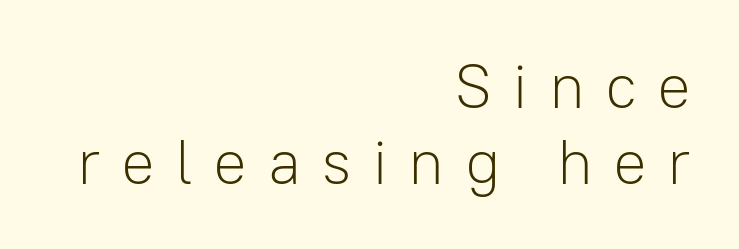
The image shows 63 px light sans-serif type, upright; set right-aligned, line spacing 1.21x, unusually wide letter spacing (+0.32 em), not underlined; low stroke contrast and a medium x-height.
